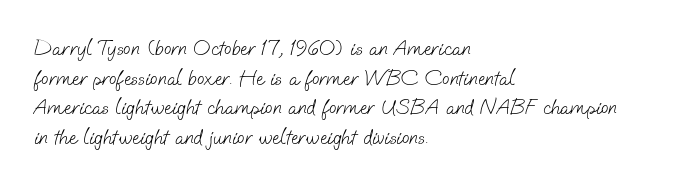
{"bold": "no", "underline": "no", "align": "left", "line_spacing": "normal", "line_spacing_ratio": 1.35, "letter_spacing": "normal", "letter_spacing_em": 0.0, "glyph_px": 22}
